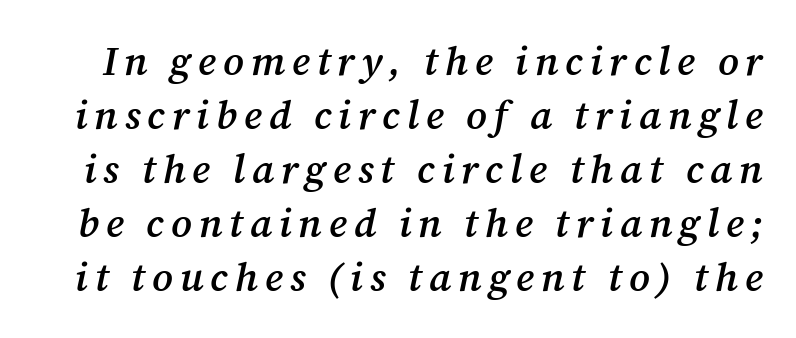
Q: Is the text bold? A: Semi-bold.
Q: Is the text italic (slanted)? A: Yes, it leans right by about 12 degrees.
Q: Is the typeface a serif or a sans-serif typeface? A: Serif.
Q: Is the text underlined? A: No.
Q: Is the spacing between lines tight, normal or loose? A: Normal.
Q: Width (condensed, normal, or wide)? A: Normal.
Q: Stroke contrast? A: Medium.
Q: x-height? A: Medium.
Q: Monospaced? A: No.
